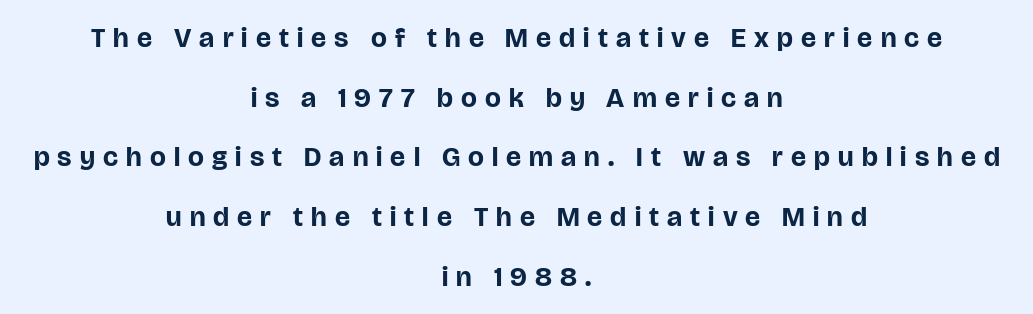
{"serif": "no", "italic": "no", "bold": "yes", "weight": "bold", "width": "normal", "stroke_contrast": "low", "x_height": "large", "monospaced": "no", "underline": "no", "align": "center", "line_spacing": "loose", "line_spacing_ratio": 2.13, "letter_spacing": "wide", "letter_spacing_em": 0.29, "glyph_px": 28}
